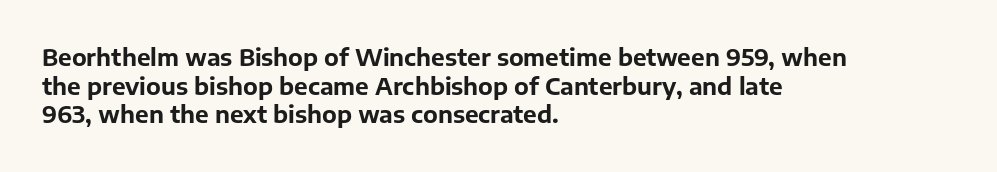
Q: Is the text bold? A: Yes.
Q: Is the text italic (slanted)? A: No, it is upright.
Q: Is the text underlined? A: No.
Q: How is the paragraph aligned? A: Left-aligned.
Q: Is the spacing between letters normal or unusually wide? A: Normal.
Q: Is the spacing between lines tight, normal or loose? A: Normal.
